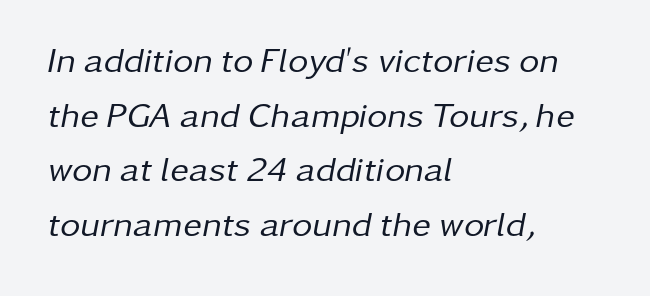
The image shows 35 px regular-weight type, italic (leaning right); set left-aligned, normal line spacing (1.56x), normal letter spacing, not underlined; low stroke contrast and a medium x-height.
